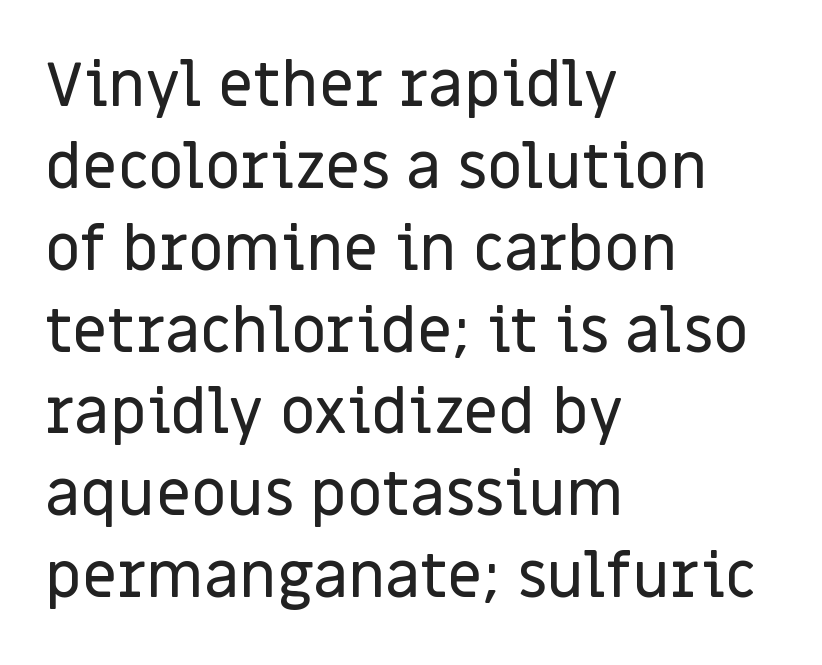
{"serif": "no", "italic": "no", "width": "normal", "stroke_contrast": "low", "x_height": "large", "monospaced": "no", "underline": "no", "align": "left", "line_spacing": "normal", "line_spacing_ratio": 1.32, "letter_spacing": "normal", "letter_spacing_em": 0.0, "glyph_px": 62}
